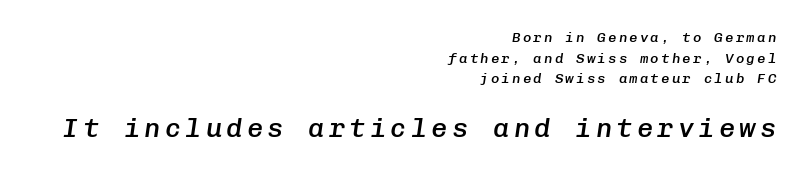
{"italic": "yes", "lean": "right", "slant_degrees": 8, "bold": "semi", "underline": "no", "align": "right", "line_spacing": "normal", "line_spacing_ratio": 1.47, "larger_block": "second", "size_ratio": 1.93, "glyph_px": 27}
